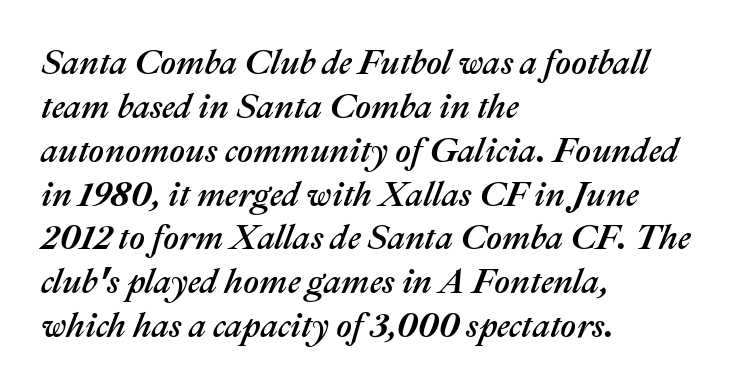
Q: Is the text italic (slanted)? A: Yes, it leans right by about 22 degrees.
Q: Is the text underlined? A: No.
Q: How is the paragraph aligned? A: Left-aligned.
Q: Is the spacing between letters normal or unusually wide? A: Normal.
Q: Is the spacing between lines tight, normal or loose? A: Normal.
Q: Width (condensed, normal, or wide)? A: Normal.
Q: Stroke contrast? A: Medium.
Q: x-height? A: Medium.
Q: Monospaced? A: No.
